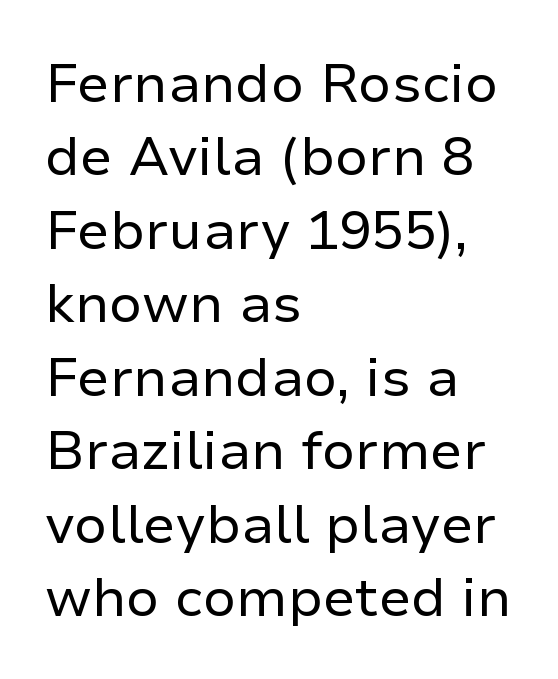
Rendered with straight, roman letterforms. Is there much room between lines? A standard amount, neither cramped nor airy. All the whitespace from short lines collects on the right. Type style note: lacks serifs.
